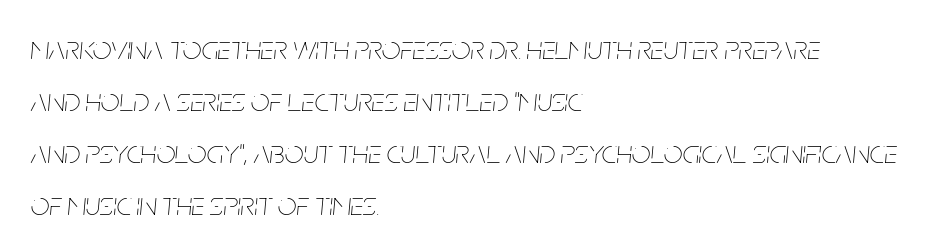
The image shows 33 px thin, condensed type, italic (leaning right); set left-aligned, normal line spacing (1.58x), normal letter spacing, not underlined; low stroke contrast and a large x-height.
